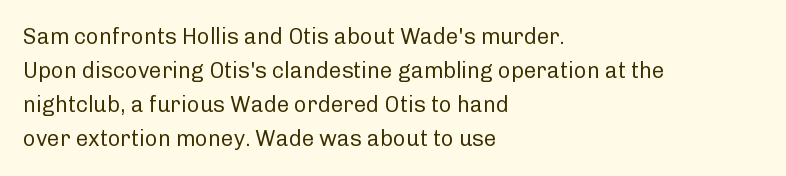
The image shows 22 px text type, upright; set left-aligned, normal line spacing (1.55x), normal letter spacing, not underlined.
